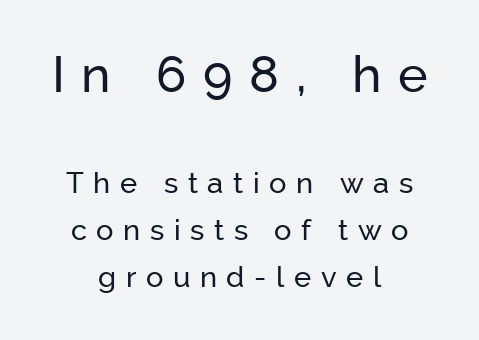
Q: Is the text italic (slanted)? A: No, it is upright.
Q: Is the typeface a serif or a sans-serif typeface? A: Sans-serif.
Q: Is the text underlined? A: No.
Q: How is the paragraph aligned? A: Centered.
Q: Is the spacing between letters normal or unusually wide? A: Unusually wide.
Q: Is the spacing between lines tight, normal or loose? A: Normal.
Q: Which block of text is set in a larger size, the first (top) or the second (bottom)? A: The first (top) one.
Q: Width (condensed, normal, or wide)? A: Normal.
Q: Stroke contrast? A: Low.
Q: x-height? A: Medium.
Q: Monospaced? A: No.
